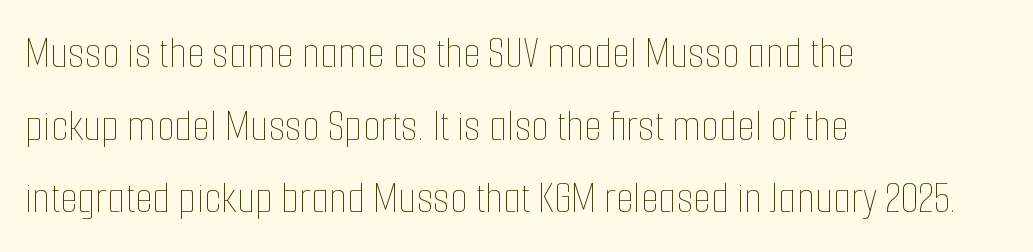
Q: Is the text bold? A: No.
Q: Is the text italic (slanted)? A: No, it is upright.
Q: Is the text underlined? A: No.
Q: How is the paragraph aligned? A: Left-aligned.
Q: Is the spacing between letters normal or unusually wide? A: Normal.
Q: Is the spacing between lines tight, normal or loose? A: Normal.
Q: Width (condensed, normal, or wide)? A: Condensed.
Q: Stroke contrast? A: Low.
Q: x-height? A: Medium.
Q: Monospaced? A: No.
